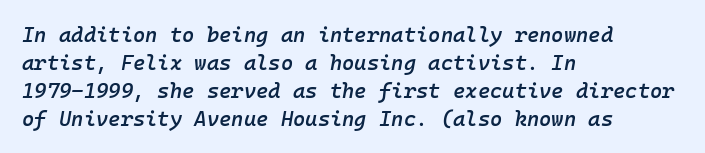
Rows of type keep a routine distance in the vertical direction. The strip under each line holds only bare page. Rendered with sloped, italic letterforms. The ragged edge is on the right, which tells us the setting is flush left.
